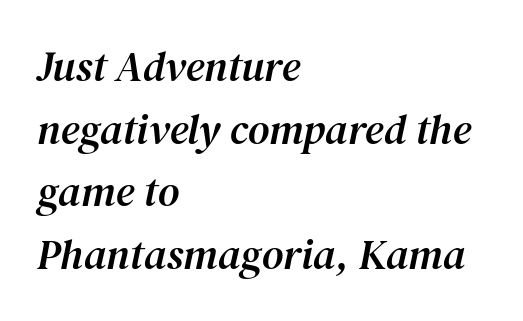
The foot of each line stays bare and open. The font's italic variant was chosen for this text. Regular leading. The letters advance in unequal steps, a hallmark of proportional type. The letters sit at their default tracking, neither squeezed nor spread. Leftover space on each line is placed entirely after the last word.
